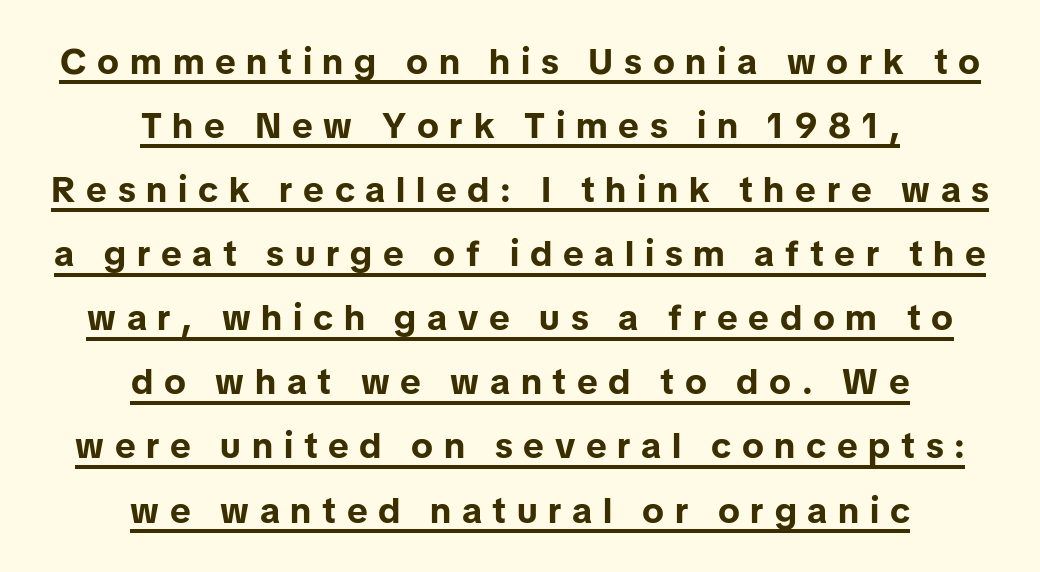
{"serif": "no", "italic": "no", "bold": "yes", "weight": "bold", "width": "normal", "stroke_contrast": "low", "x_height": "medium", "monospaced": "no", "underline": "yes", "align": "center", "line_spacing_ratio": 1.78, "letter_spacing": "wide", "letter_spacing_em": 0.3, "glyph_px": 36}
